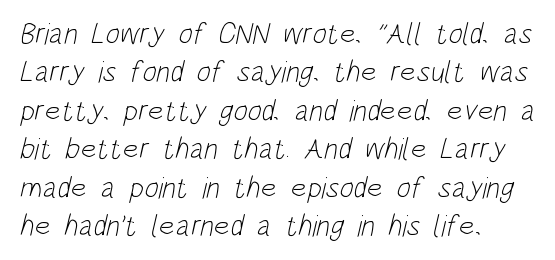
{"serif": "no", "bold": "no", "weight": "light", "width": "condensed", "stroke_contrast": "low", "x_height": "large", "monospaced": "no", "underline": "no", "align": "left", "line_spacing": "normal", "line_spacing_ratio": 1.28, "letter_spacing": "normal", "letter_spacing_em": 0.0, "glyph_px": 30}
